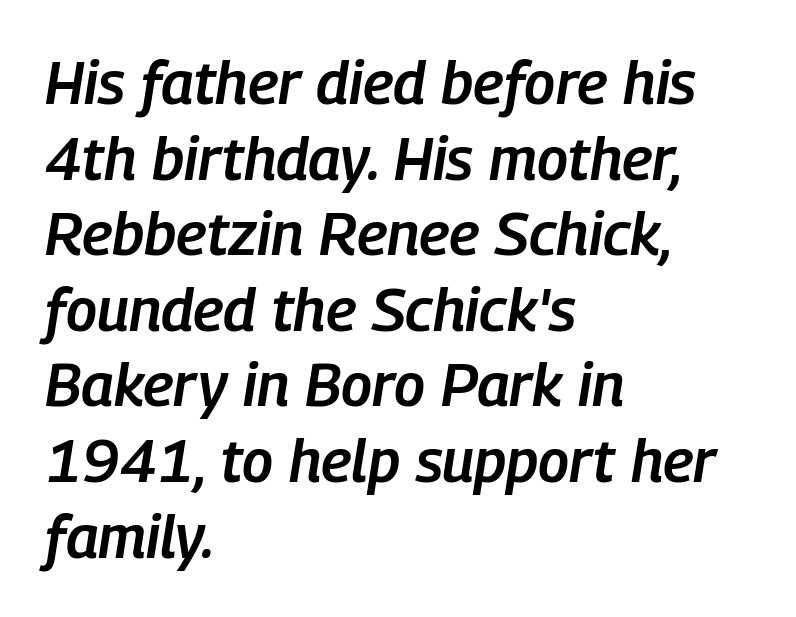
Q: Is the text bold? A: Semi-bold.
Q: Is the text italic (slanted)? A: Yes, it leans right by about 9 degrees.
Q: Is the text underlined? A: No.
Q: How is the paragraph aligned? A: Left-aligned.
Q: Is the spacing between letters normal or unusually wide? A: Normal.
Q: Is the spacing between lines tight, normal or loose? A: Normal.
Q: Width (condensed, normal, or wide)? A: Condensed.
Q: Stroke contrast? A: Low.
Q: x-height? A: Medium.
Q: Monospaced? A: No.
